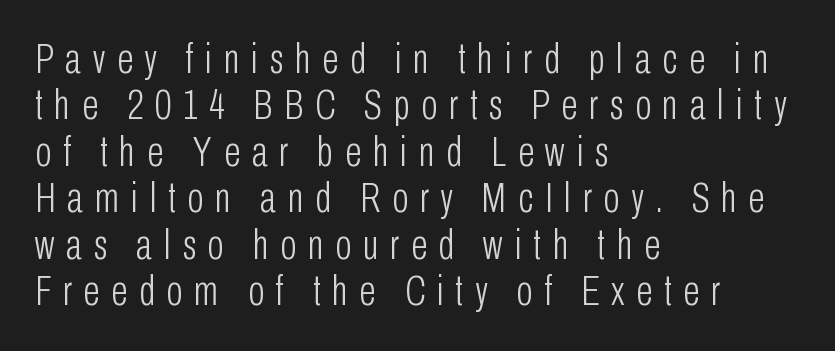
Do the characters align in a grid? No, the font is proportional. In terms of letterform style, serifs are entirely absent. The passage shown has open, widely tracked lettering throughout. The rendering anchors every line to the left-hand side. Regarding leading, the lines here are crowded together.
